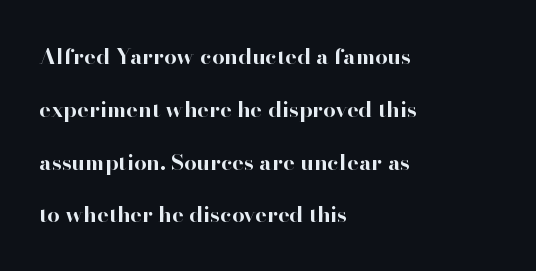
The image shows 22 px bold type, upright; set left-aligned, loose line spacing (2.4x), normal letter spacing, not underlined.
